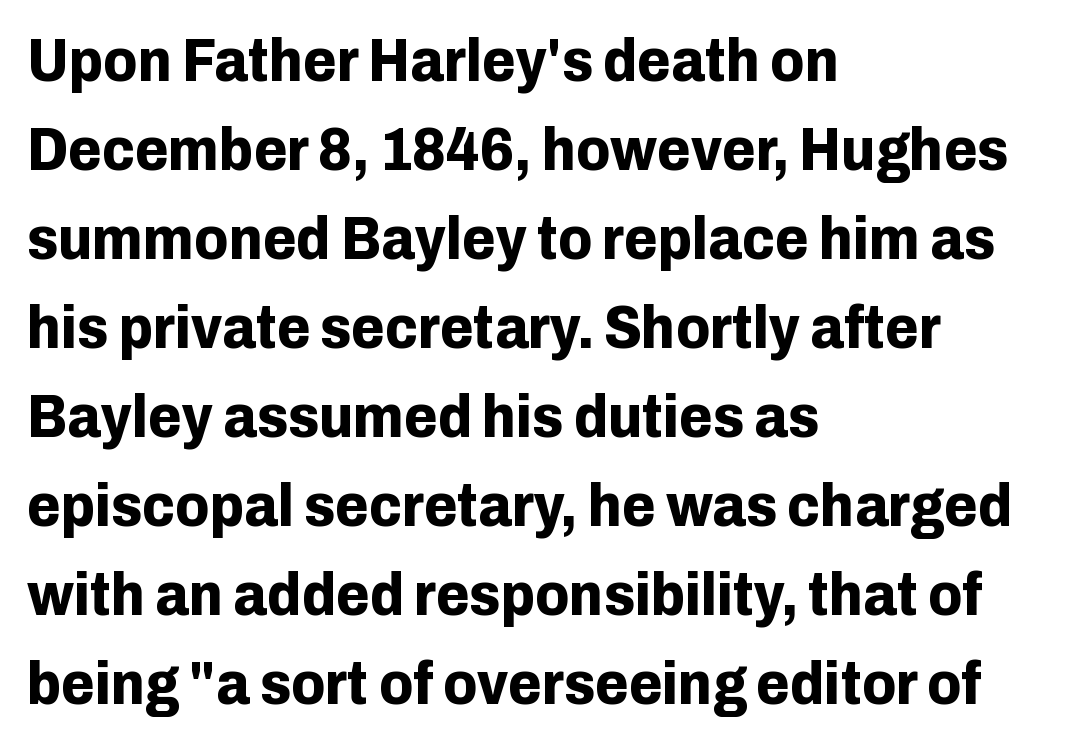
{"serif": "no", "italic": "no", "bold": "yes", "weight": "bold", "width": "normal", "stroke_contrast": "low", "x_height": "medium", "monospaced": "no", "underline": "no", "align": "left", "line_spacing": "normal", "line_spacing_ratio": 1.46, "letter_spacing": "normal", "letter_spacing_em": 0.0, "glyph_px": 61}
